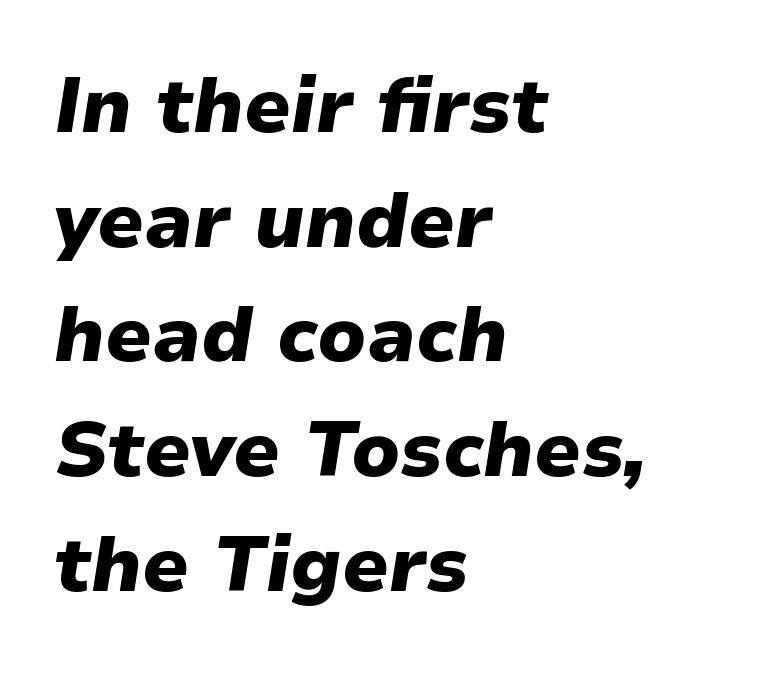
Each letter keeps its own natural width here, so spacing adapts to shape. The glyphs have the mass of a bold cut. There's an unmistakable incline to the writing here. The gap between lines stays unmarked. Caption: multi-line text, flush left, ragged right. If you measured baseline to baseline, you'd find a middling distance.
